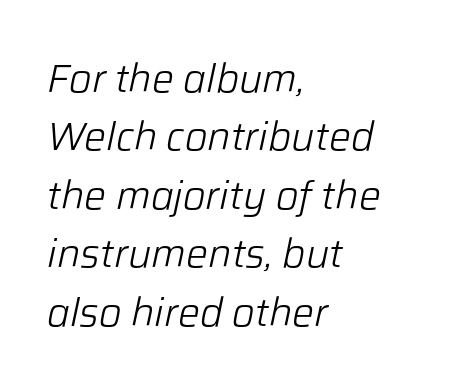
Q: Is the text bold? A: No.
Q: Is the text italic (slanted)? A: Yes, it leans right by about 12 degrees.
Q: Is the text underlined? A: No.
Q: How is the paragraph aligned? A: Left-aligned.
Q: Is the spacing between letters normal or unusually wide? A: Normal.
Q: Is the spacing between lines tight, normal or loose? A: Normal.
Q: Width (condensed, normal, or wide)? A: Normal.
Q: Stroke contrast? A: Low.
Q: x-height? A: Medium.
Q: Monospaced? A: No.
